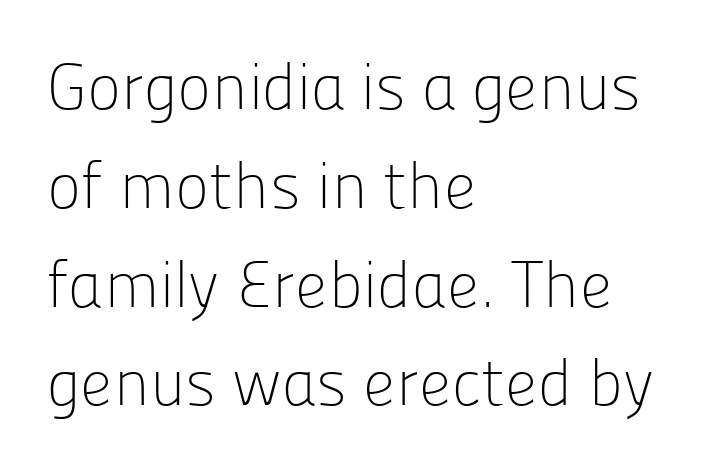
The image shows 65 px light sans-serif type, upright; set left-aligned, normal line spacing (1.52x), normal letter spacing, not underlined; low stroke contrast and a medium x-height.
